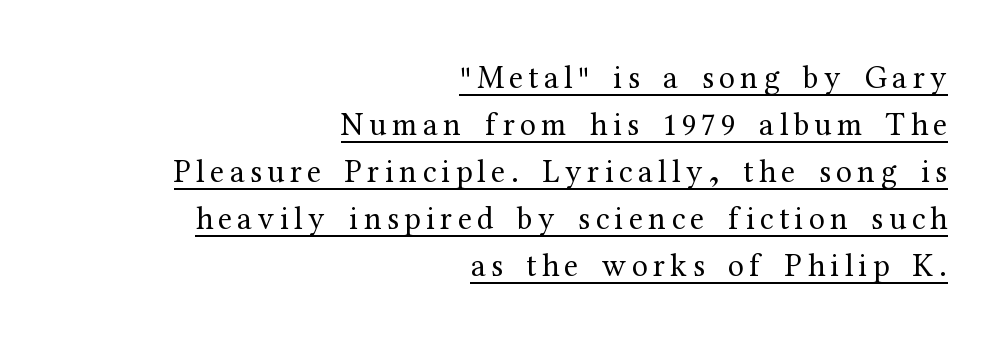
Q: Is the text bold? A: No.
Q: Is the text italic (slanted)? A: No, it is upright.
Q: Is the typeface a serif or a sans-serif typeface? A: Serif.
Q: Is the text underlined? A: Yes.
Q: How is the paragraph aligned? A: Right-aligned.
Q: Is the spacing between lines tight, normal or loose? A: Normal.
Q: Width (condensed, normal, or wide)? A: Normal.
Q: Stroke contrast? A: Medium.
Q: x-height? A: Medium.
Q: Monospaced? A: No.
